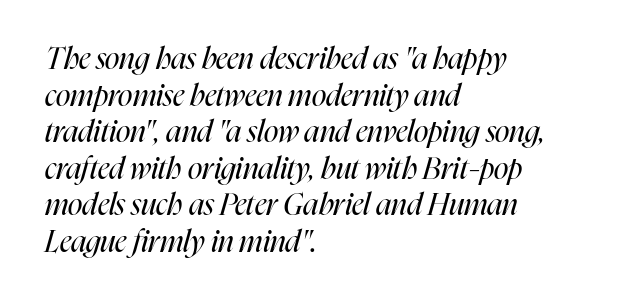
{"italic": "yes", "lean": "right", "slant_degrees": 16, "bold": "no", "weight": "regular", "width": "condensed", "stroke_contrast": "high", "x_height": "medium", "monospaced": "no", "underline": "no", "align": "left", "line_spacing_ratio": 1.22, "letter_spacing": "normal", "letter_spacing_em": 0.0, "glyph_px": 30}
